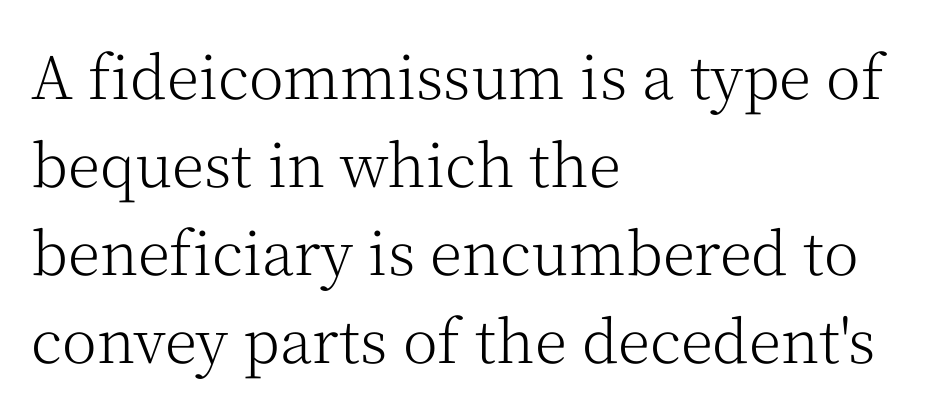
The image shows 59 px light serif type, upright; set left-aligned, normal line spacing (1.49x), normal letter spacing, not underlined; medium stroke contrast and a medium x-height.
